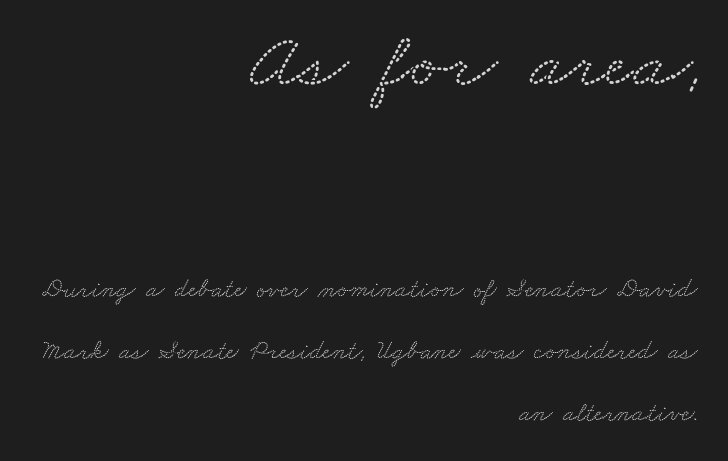
The image shows 80 px wide type; set right-aligned, loose line spacing (2.29x), normal letter spacing, not underlined; the first (top) block is 2.96x larger; low stroke contrast and a small x-height.
